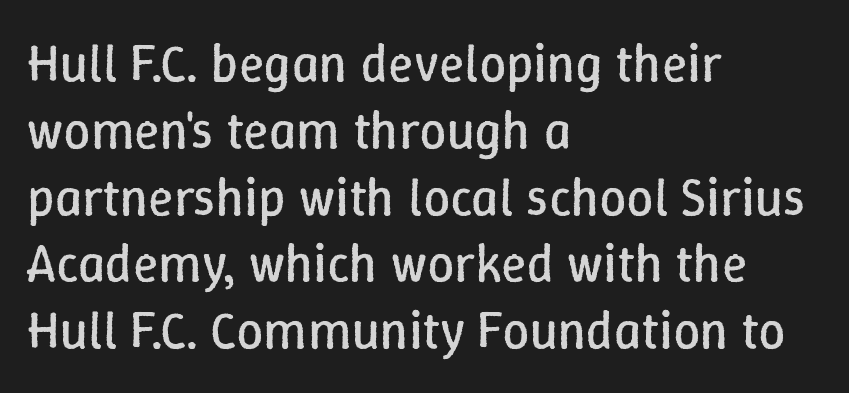
Q: Is the text bold? A: No.
Q: Is the text italic (slanted)? A: No, it is upright.
Q: Is the text underlined? A: No.
Q: How is the paragraph aligned? A: Left-aligned.
Q: Is the spacing between letters normal or unusually wide? A: Normal.
Q: Is the spacing between lines tight, normal or loose? A: Normal.
Q: Width (condensed, normal, or wide)? A: Normal.
Q: Stroke contrast? A: Low.
Q: x-height? A: Medium.
Q: Monospaced? A: No.
